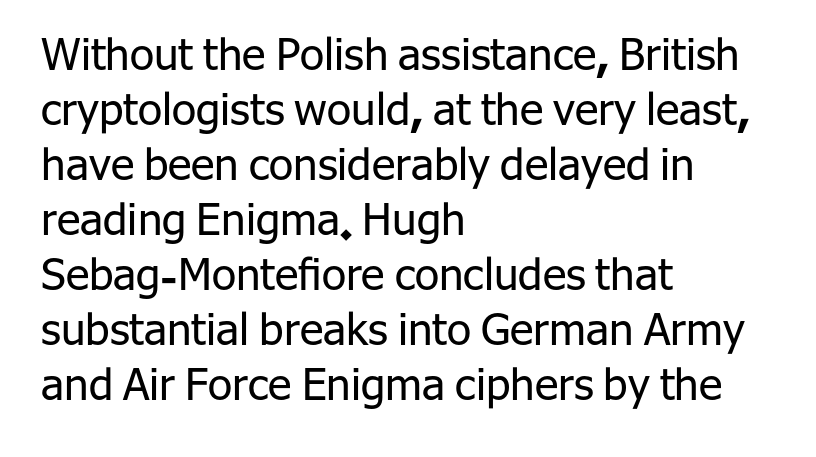
Q: Is the text bold? A: No.
Q: Is the text italic (slanted)? A: No, it is upright.
Q: Is the typeface a serif or a sans-serif typeface? A: Sans-serif.
Q: Is the text underlined? A: No.
Q: How is the paragraph aligned? A: Left-aligned.
Q: Is the spacing between letters normal or unusually wide? A: Normal.
Q: Is the spacing between lines tight, normal or loose? A: Normal.
Q: Width (condensed, normal, or wide)? A: Normal.
Q: Stroke contrast? A: Low.
Q: x-height? A: Medium.
Q: Monospaced? A: No.
